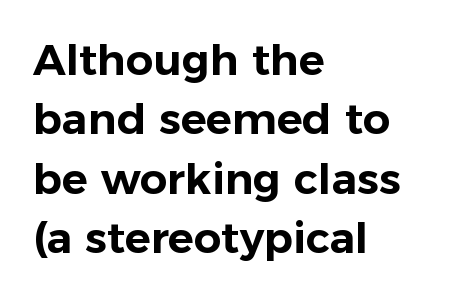
Posture: upright roman. Rows of type keep a routine distance in the vertical direction. Spacing between characters is what you'd get straight out of the box. Where is the straight margin? On the left.
